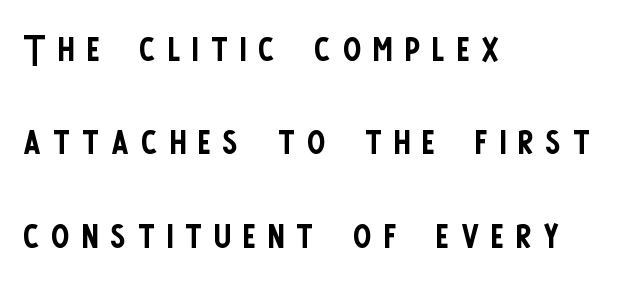
{"serif": "no", "italic": "no", "bold": "no", "weight": "regular", "width": "condensed", "stroke_contrast": "low", "x_height": "large", "monospaced": "no", "underline": "no", "align": "left", "line_spacing_ratio": 1.73, "letter_spacing": "wide", "letter_spacing_em": 0.22, "glyph_px": 54}
